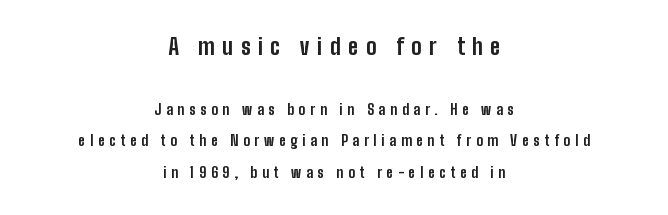
{"italic": "no", "bold": "yes", "underline": "no", "align": "center", "line_spacing": "loose", "line_spacing_ratio": 2.27, "letter_spacing": "wide", "letter_spacing_em": 0.34, "larger_block": "first", "size_ratio": 1.57, "glyph_px": 22}
